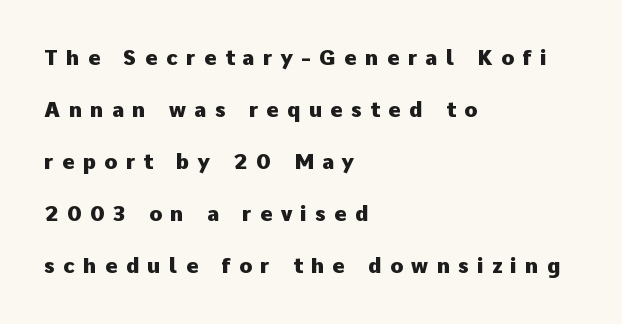
The image shows 21 px bold type, upright; set left-aligned, loose line spacing (2.48x), unusually wide letter spacing (+0.4 em), not underlined.
